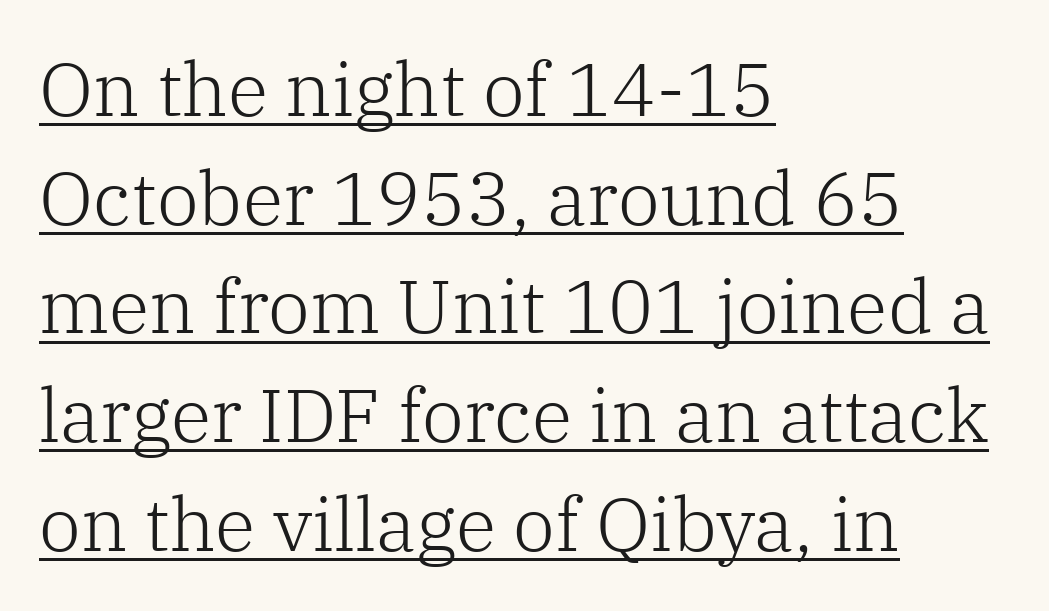
{"serif": "yes", "italic": "no", "bold": "no", "weight": "light", "width": "normal", "stroke_contrast": "low", "x_height": "medium", "monospaced": "no", "underline": "yes", "align": "left", "line_spacing": "normal", "line_spacing_ratio": 1.45, "letter_spacing": "normal", "letter_spacing_em": 0.0, "glyph_px": 75}
